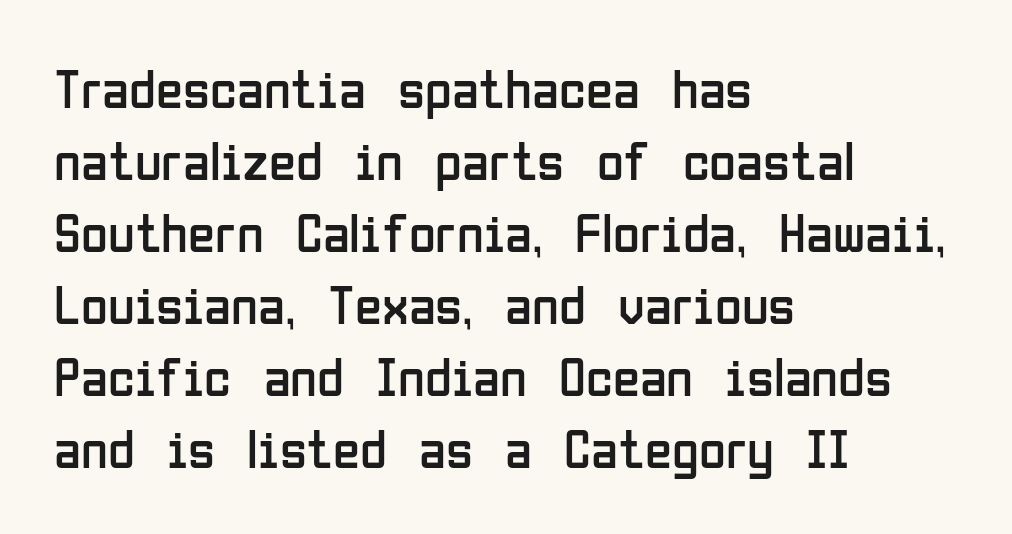
Q: Is the text bold? A: No.
Q: Is the text italic (slanted)? A: No, it is upright.
Q: Is the typeface a serif or a sans-serif typeface? A: Sans-serif.
Q: Is the text underlined? A: No.
Q: How is the paragraph aligned? A: Left-aligned.
Q: Is the spacing between letters normal or unusually wide? A: Normal.
Q: Is the spacing between lines tight, normal or loose? A: Normal.
Q: Width (condensed, normal, or wide)? A: Condensed.
Q: Stroke contrast? A: Low.
Q: x-height? A: Medium.
Q: Monospaced? A: No.
